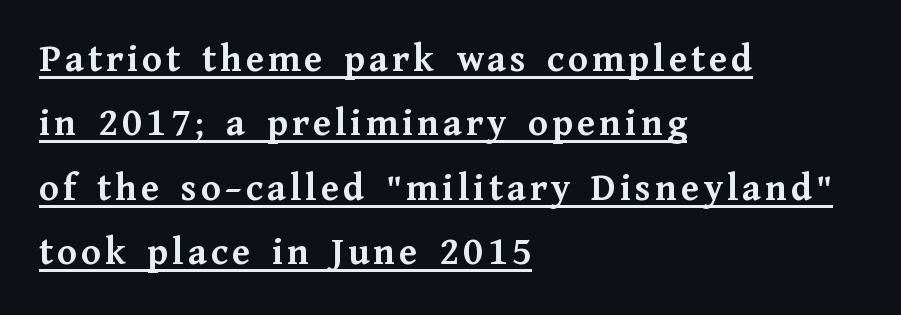
The image shows 40 px semibold serif type, upright; set left-aligned, normal line spacing (1.61x), underlined; medium stroke contrast and a medium x-height.
